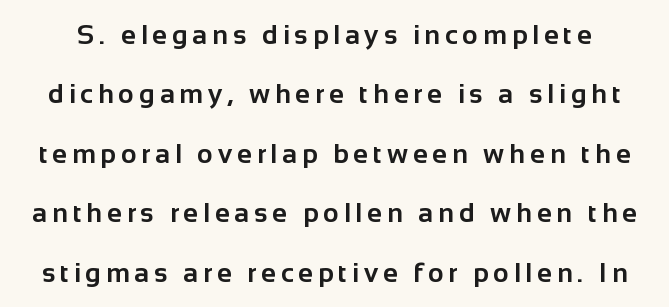
Q: Is the text bold? A: Yes.
Q: Is the text italic (slanted)? A: No, it is upright.
Q: Is the text underlined? A: No.
Q: Is the spacing between lines tight, normal or loose? A: Loose.
